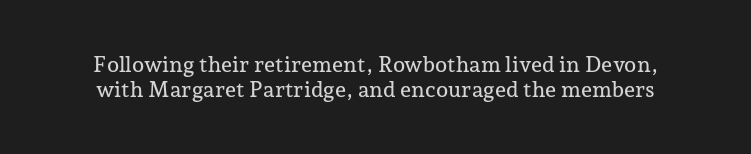
Unmarked baselines from the first word to the last. Posture: straight, roman, zero tilt. The passage shown has conventional tracking throughout. One glance says dense: line gaps are narrower than usual.
